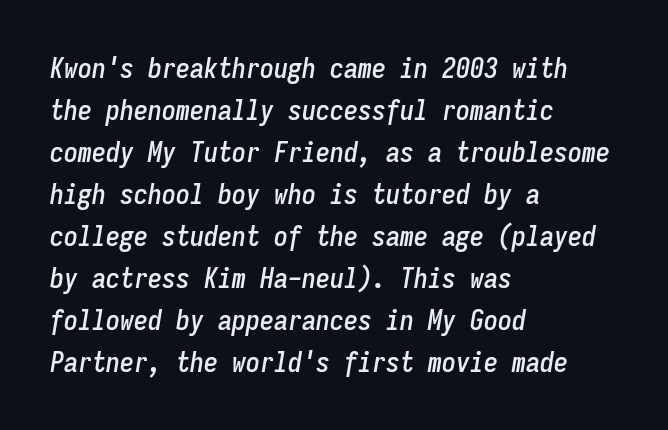
The rendering uses typewriter-style spacing with identical character cells. In terms of leading, this rendering sits right in the middle. The specimen omits any rule beneath the text block's lines. Does the lettering tilt? It does — this is italic. This rendering leaves character spacing at its baseline value. Is the block centered? No — it sits flush against the left margin.
